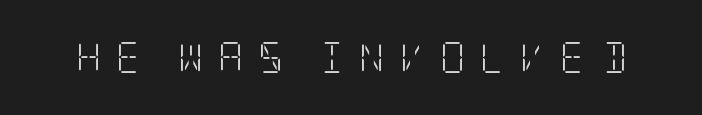
{"serif": "yes", "italic": "no", "bold": "no", "weight": "light", "width": "condensed", "stroke_contrast": "low", "x_height": "large", "underline": "no", "letter_spacing": "wide", "letter_spacing_em": 0.48, "glyph_px": 31}
